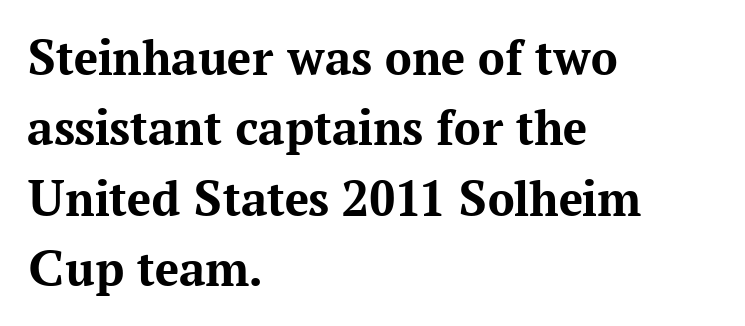
The type is set solid horizontally, with unmodified tracking. The typesetter chose a ragged-right arrangement here. A roman cut, with each character standing at attention. The passage shown is typed in a proportional face where columns would drift. The space between consecutive lines is moderate.
